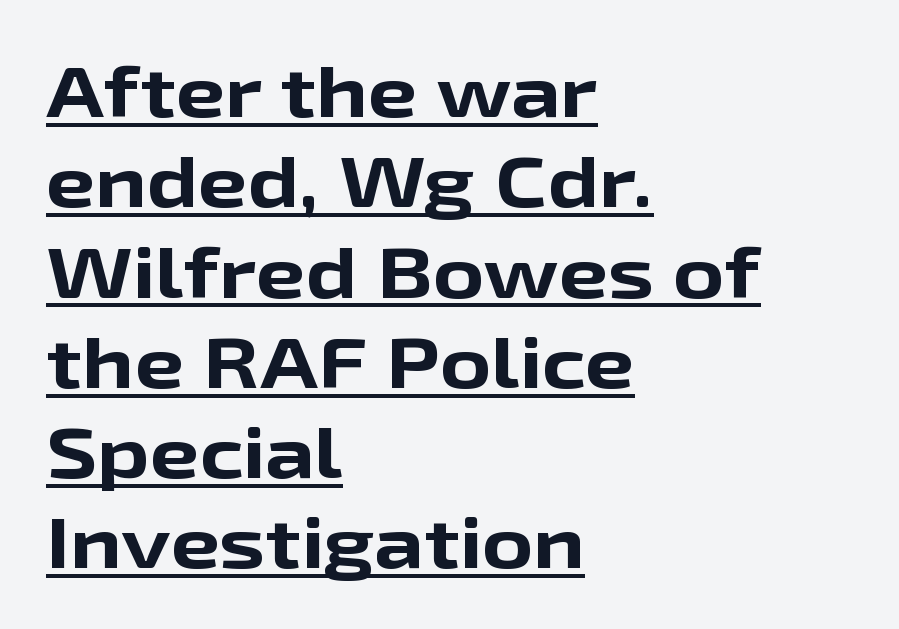
The image shows 70 px bold, wide sans-serif type, upright; set left-aligned, normal line spacing (1.29x), normal letter spacing, underlined; low stroke contrast and a medium x-height.
